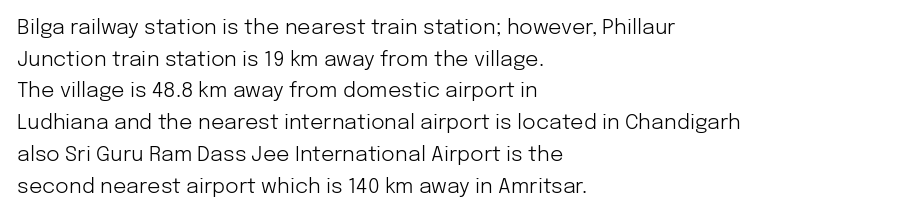
The image shows 21 px text type, upright; set left-aligned, normal line spacing (1.51x), normal letter spacing, not underlined.
